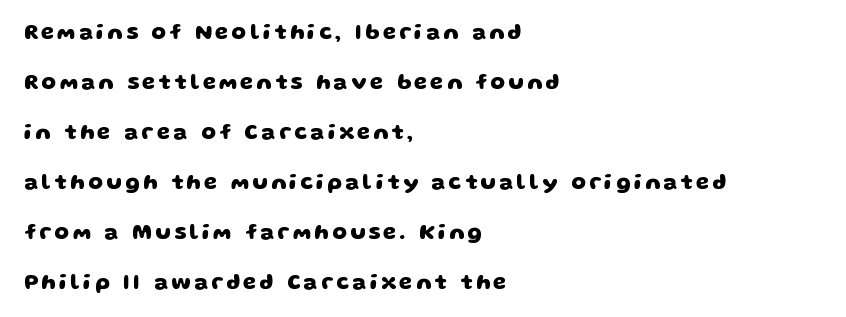
The image shows 21 px bold type; set left-aligned, loose line spacing (2.38x), not underlined.
